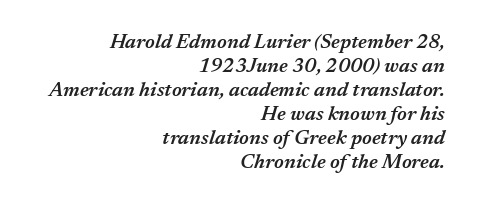
{"italic": "yes", "lean": "right", "slant_degrees": 17, "bold": "semi", "underline": "no", "align": "right", "line_spacing_ratio": 1.2, "letter_spacing": "normal", "letter_spacing_em": 0.0, "glyph_px": 20}
